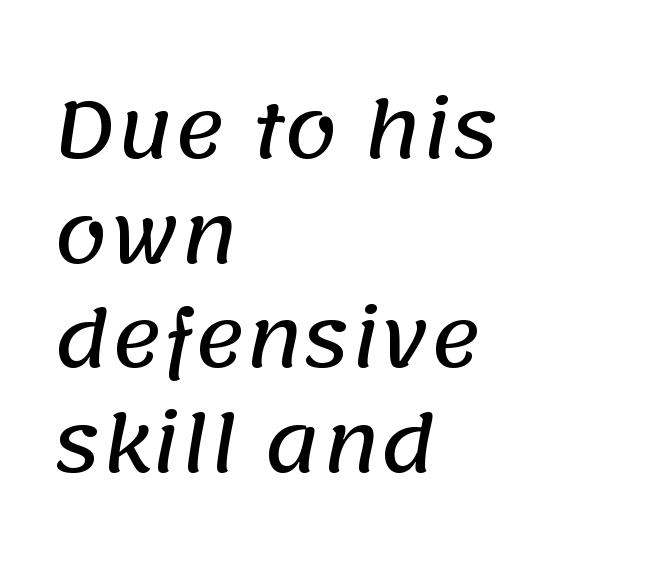
Proportional: the letters do not fall into vertical columns. This rendering employs a face without finishing strokes, i.e., a sans-serif. Type without underlining. Layout note: lines flush left. Interline gaps are of average width in this sample. There is no visible air inserted between adjacent glyphs.
